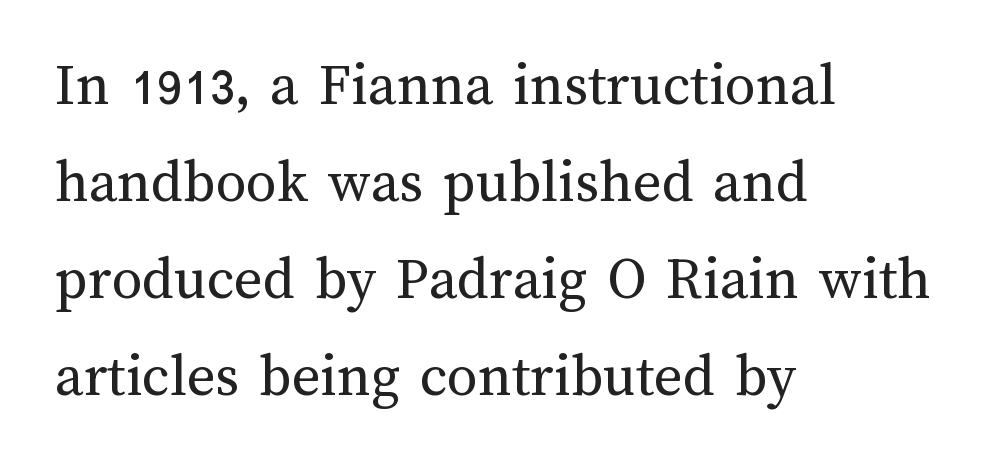
Q: Is the text bold? A: No.
Q: Is the text italic (slanted)? A: No, it is upright.
Q: Is the text underlined? A: No.
Q: How is the paragraph aligned? A: Left-aligned.
Q: Is the spacing between letters normal or unusually wide? A: Normal.
Q: Is the spacing between lines tight, normal or loose? A: Normal.
Q: Width (condensed, normal, or wide)? A: Normal.
Q: Stroke contrast? A: Medium.
Q: x-height? A: Medium.
Q: Monospaced? A: No.
